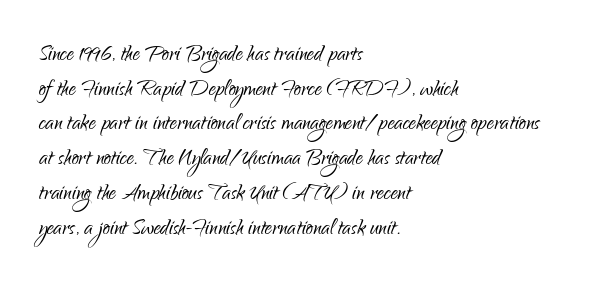
Q: Is the text bold? A: No.
Q: Is the text italic (slanted)? A: Yes.
Q: Is the typeface a serif or a sans-serif typeface? A: Sans-serif.
Q: Is the text underlined? A: No.
Q: How is the paragraph aligned? A: Left-aligned.
Q: Is the spacing between letters normal or unusually wide? A: Normal.
Q: Width (condensed, normal, or wide)? A: Condensed.
Q: Stroke contrast? A: Low.
Q: x-height? A: Small.
Q: Monospaced? A: No.
